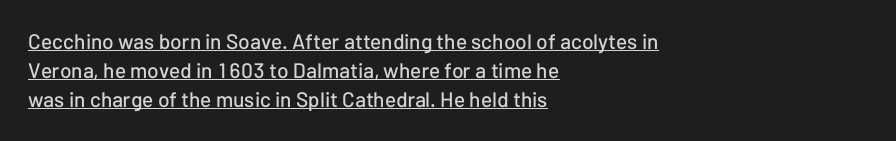
Is the block centered? No — it sits flush against the left margin. The lines sit at an ordinary, default distance from one another. When letters stand straight like this, we call the style roman or upright. In designer terms, the underline attribute is active on this setting. Nobody touched the tracking dial on this one.
